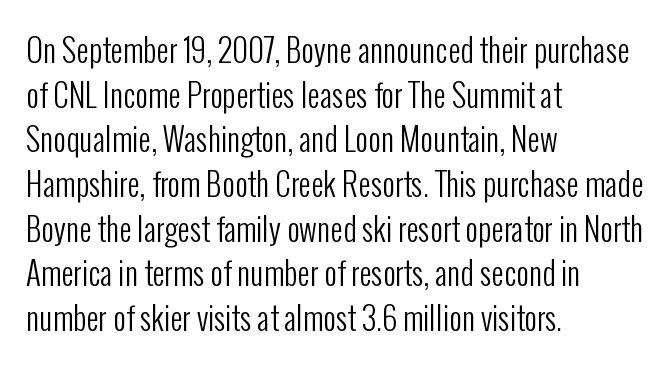
Spacing verdict: proportional, widths tailored to each character. This rendering leaves character spacing at its baseline value. The letters look calm and open, with moderate or lighter stems. How would I describe the line gaps? Plain and ordinary. The type sits square on the baseline with zero lean. The ragged edge is on the right, which tells us the setting is flush left.
